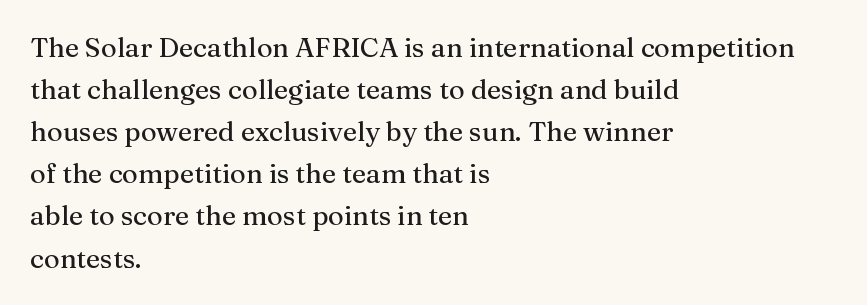
Q: Is the text italic (slanted)? A: No, it is upright.
Q: Is the text underlined? A: No.
Q: How is the paragraph aligned? A: Left-aligned.
Q: Is the spacing between letters normal or unusually wide? A: Normal.
Q: Is the spacing between lines tight, normal or loose? A: Normal.
